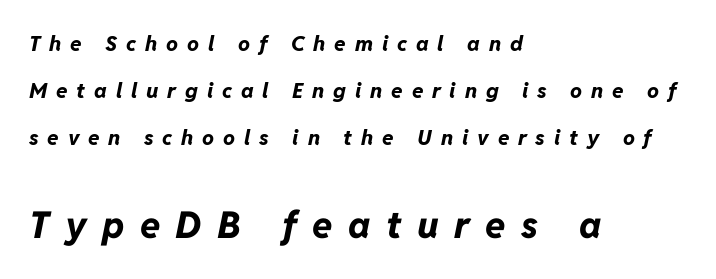
Is there much room between lines? Yes — plenty of vertical air separates them. Which of the two is more prominent by size? The second, at the bottom. What stands out about the letter spacing? Its width — letters are far apart. The letters advance in unequal steps, a hallmark of proportional type. Compared with an ordinary text face, these strokes are far heavier — a full bold.
